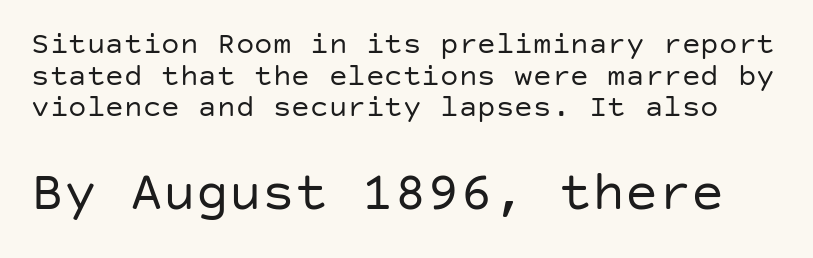
The specimen reads as upright at a glance. Rows of type sit shoulder to shoulder in the vertical direction. Anything drawn beneath the words? Only blank space. This is not heavy type; no bold has been used. Caption: upper text group reduced, lower text group enlarged. The horizontal fit of the characters is conventional and even.
